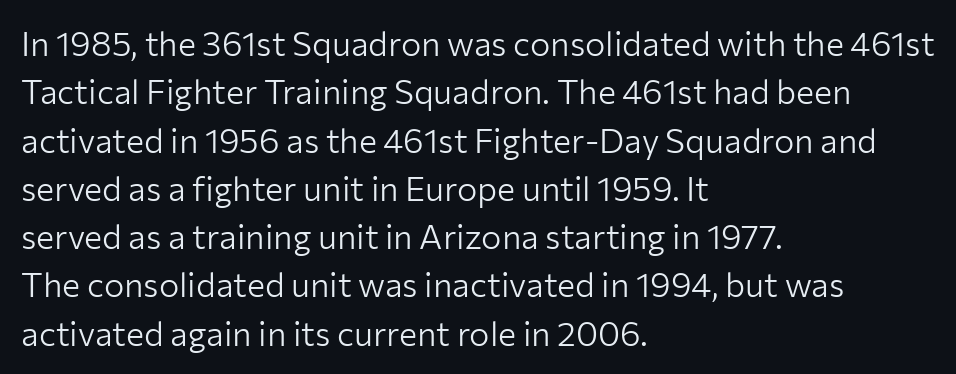
{"serif": "no", "italic": "no", "bold": "no", "weight": "light", "width": "normal", "stroke_contrast": "low", "x_height": "medium", "monospaced": "no", "underline": "no", "align": "left", "line_spacing": "normal", "line_spacing_ratio": 1.42, "letter_spacing": "normal", "letter_spacing_em": 0.0, "glyph_px": 34}
